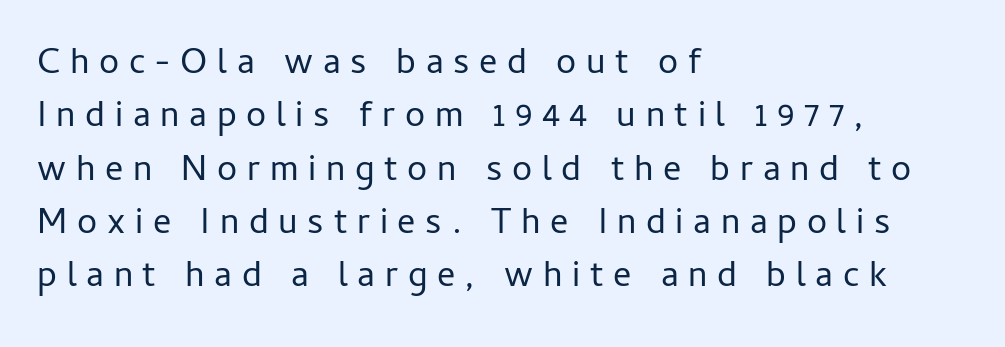
The image shows 36 px regular-weight sans-serif type, upright; set left-aligned, normal line spacing (1.48x), unusually wide letter spacing (+0.27 em), not underlined; low stroke contrast and a medium x-height.
